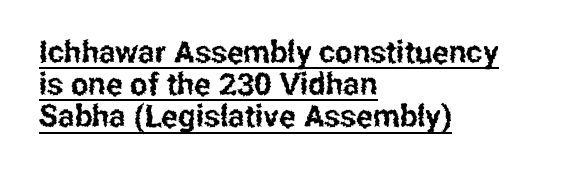
This sample uses plain, unmodified letter spacing. The ragged edge is on the right, which tells us the setting is flush left. The face used here is proportionally spaced, like ordinary book or web type. Reading down the column, the eye jumps only a short way to each next line.
